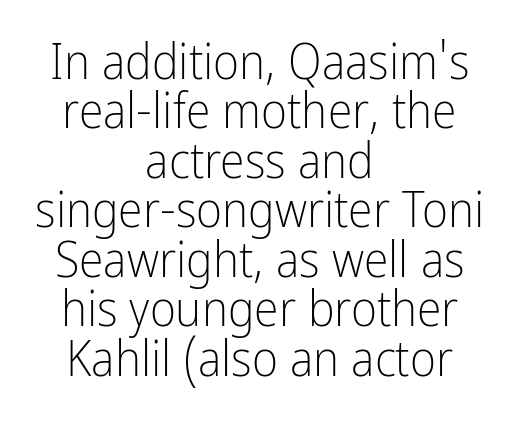
The paragraph shown floats in the horizontal middle. The vertical gap from one line to the next is small. The designer went with a sans here, leaving each stem footless. The type is set solid horizontally, with unmodified tracking.
